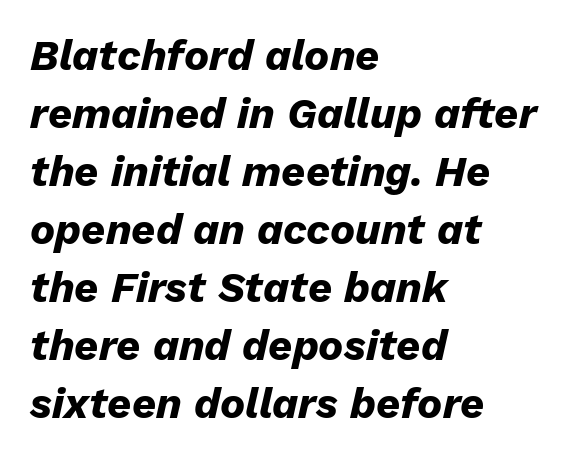
What's the leading like? Ordinary, nothing unusual. Lines of text with bare space underneath. Do the characters align in a grid? No, the font is proportional. This sample is left-justified, so line endings fall wherever the words run out. Italic: yes, the glyphs are oblique.
